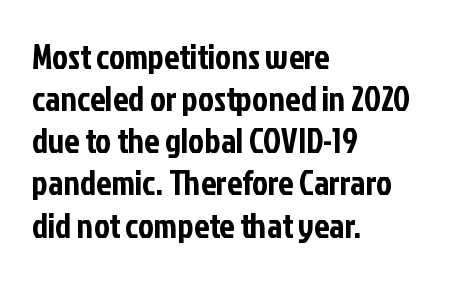
The image shows 34 px condensed sans-serif type, upright; set left-aligned, line spacing 1.24x, normal letter spacing, not underlined; low stroke contrast and a medium x-height.
